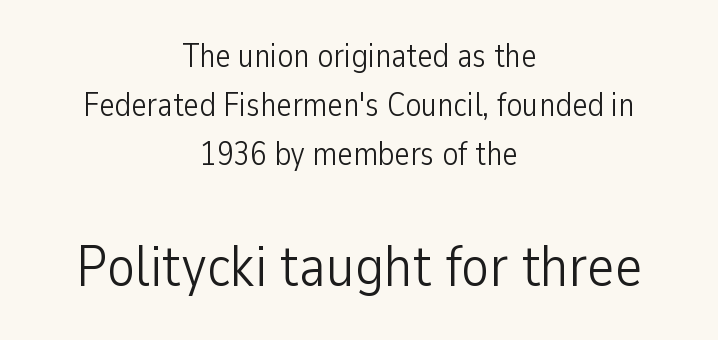
The image shows 58 px light, condensed sans-serif type, upright; set centered, normal line spacing (1.49x), normal letter spacing, not underlined; the second (bottom) block is 1.76x larger; low stroke contrast and a medium x-height.
